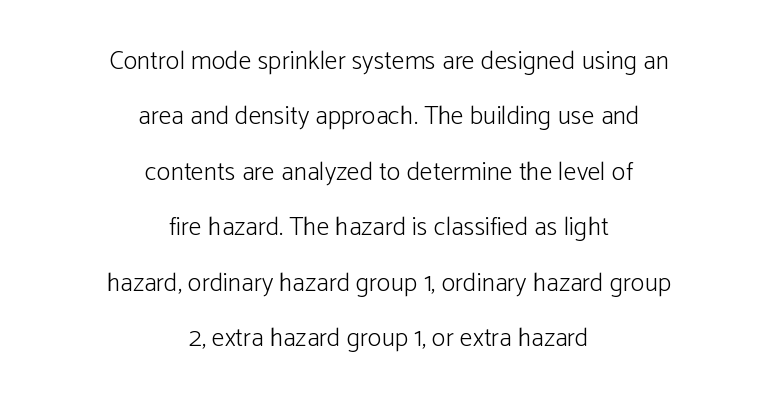
The image shows 26 px text type, upright; set centered, loose line spacing (2.13x), normal letter spacing, not underlined.
